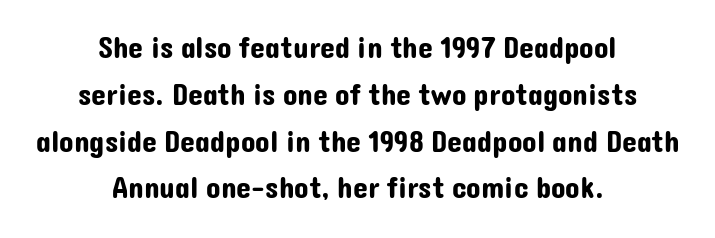
Descenders hang freely into open space. Nope, no serifs anywhere on these letters. Looks like regular typesetting: each glyph gets only the width it needs. This is roman type, the default non-slanted kind. Is there much room between lines? A standard amount, neither cramped nor airy. Tracking value appears to be zero — textbook default spacing.
